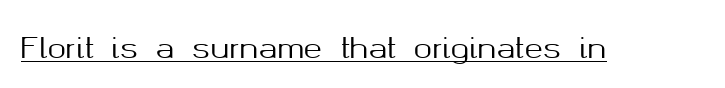
Look at the bottom of the vertical strokes: they stop flat, with no serifs. Students, note that the glyphs here touch the page at normal intervals. Think of a printed novel: that variable character pitch is what you see here. Italic? Not at all — the glyphs are vertical.
